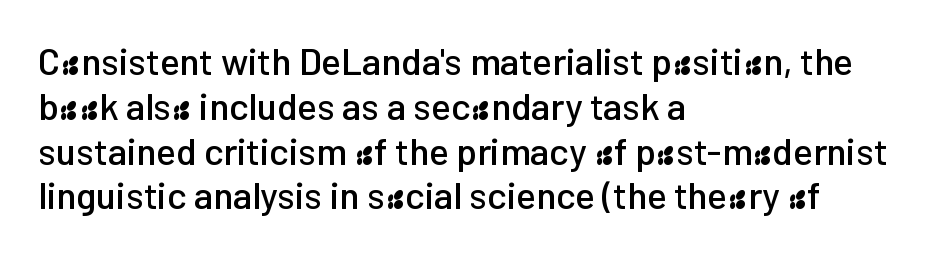
Q: Is the text italic (slanted)? A: No, it is upright.
Q: Is the typeface a serif or a sans-serif typeface? A: Sans-serif.
Q: Is the text underlined? A: No.
Q: How is the paragraph aligned? A: Left-aligned.
Q: Is the spacing between letters normal or unusually wide? A: Normal.
Q: Width (condensed, normal, or wide)? A: Normal.
Q: Stroke contrast? A: Low.
Q: x-height? A: Medium.
Q: Monospaced? A: No.
